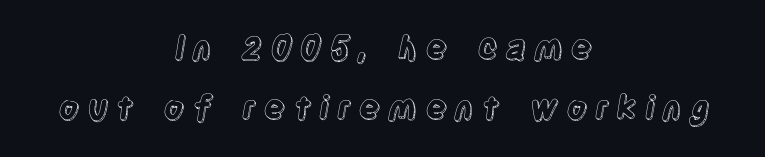
The tracking reads as deliberately expanded to a designer's eye. Proportional: the letters do not fall into vertical columns. The glyphs are unaccompanied by any horizontal stroke below them. The passage is arranged like a title page — every line centered.
